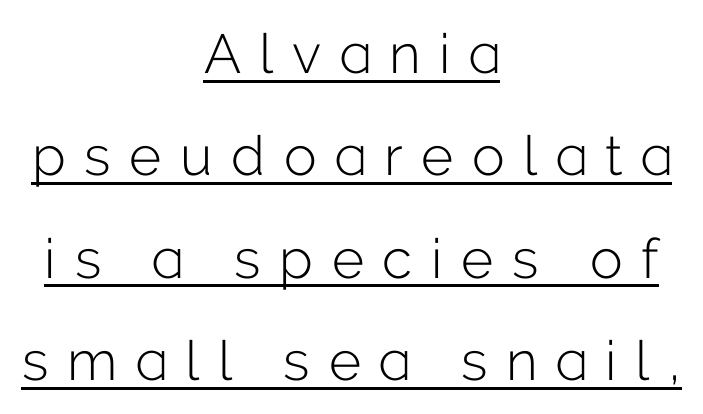
The image shows 55 px light sans-serif type, upright; set centered, line spacing 1.86x, unusually wide letter spacing (+0.34 em), underlined; low stroke contrast and a medium x-height.
